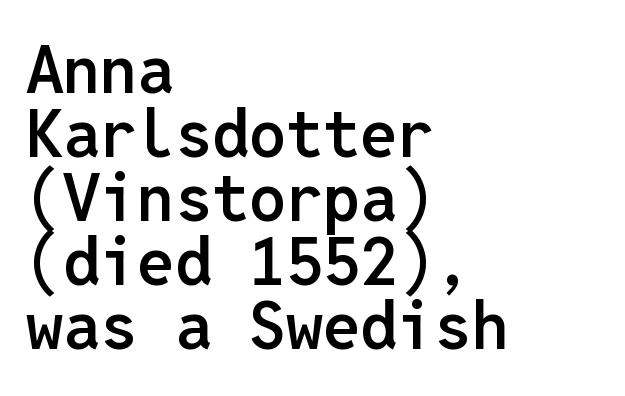
Vertical strokes here are truly vertical. Stroke thickness is moderately raised; the sample reads as semibold. Teacher's note: observe the even left margin — that is flush-left alignment. Nobody drew a line under any word here. Think of a typewriter: that constant character pitch is what you see here.
